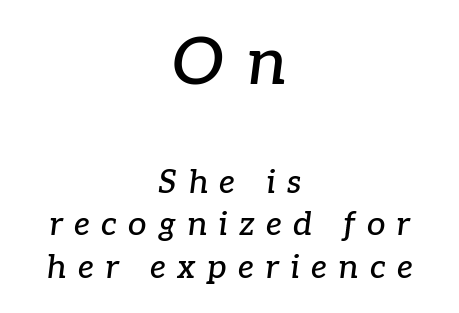
The image shows 66 px serif type, italic (leaning right); set centered, normal line spacing (1.3x), unusually wide letter spacing (+0.34 em), not underlined; the first (top) block is 2.0x larger; low stroke contrast and a medium x-height.
